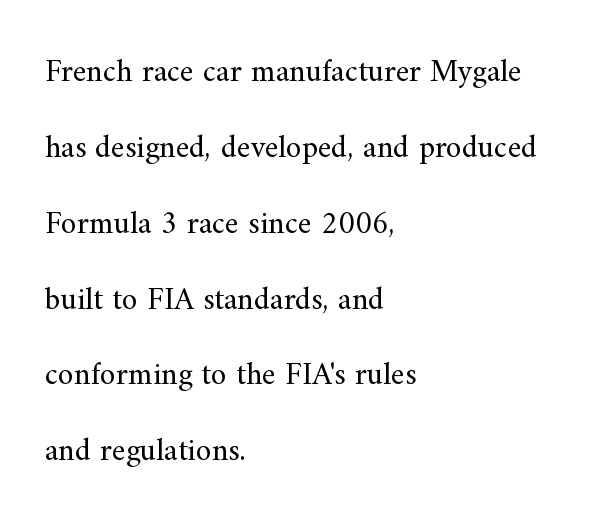
Q: Is the text bold? A: No.
Q: Is the text italic (slanted)? A: No, it is upright.
Q: Is the typeface a serif or a sans-serif typeface? A: Serif.
Q: Is the text underlined? A: No.
Q: How is the paragraph aligned? A: Left-aligned.
Q: Is the spacing between letters normal or unusually wide? A: Normal.
Q: Is the spacing between lines tight, normal or loose? A: Loose.
Q: Width (condensed, normal, or wide)? A: Normal.
Q: Stroke contrast? A: Medium.
Q: x-height? A: Small.
Q: Monospaced? A: No.
